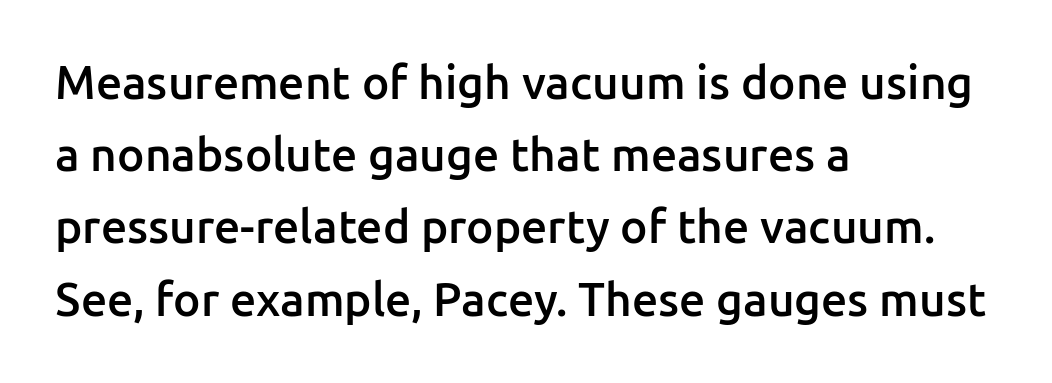
Q: Is the text bold? A: Semi-bold.
Q: Is the text italic (slanted)? A: No, it is upright.
Q: Is the typeface a serif or a sans-serif typeface? A: Sans-serif.
Q: Is the text underlined? A: No.
Q: How is the paragraph aligned? A: Left-aligned.
Q: Is the spacing between letters normal or unusually wide? A: Normal.
Q: Is the spacing between lines tight, normal or loose? A: Normal.
Q: Width (condensed, normal, or wide)? A: Normal.
Q: Stroke contrast? A: Low.
Q: x-height? A: Medium.
Q: Monospaced? A: No.
